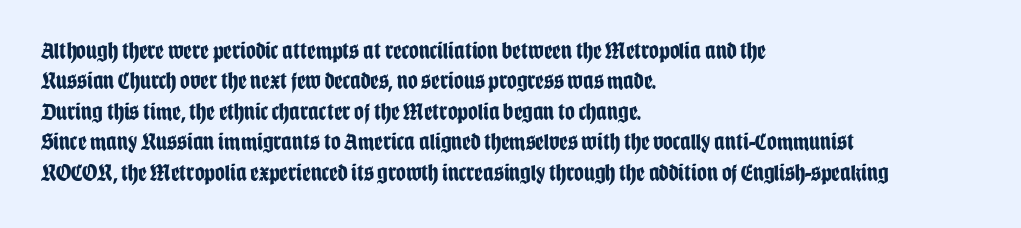
The image shows 24 px bold type, upright; set left-aligned, normal line spacing (1.27x), normal letter spacing, not underlined.
